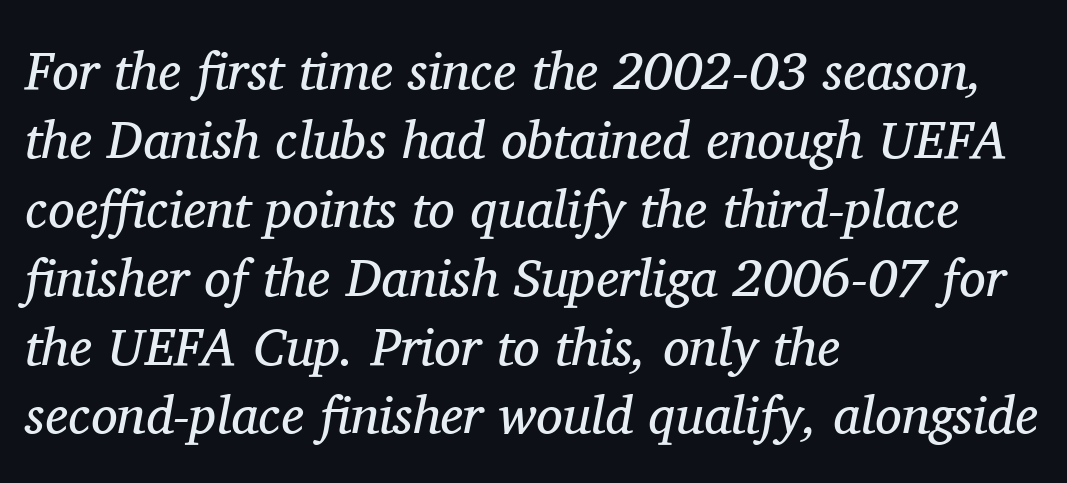
{"serif": "yes", "italic": "yes", "lean": "right", "slant_degrees": 11, "bold": "no", "weight": "regular", "width": "normal", "stroke_contrast": "medium", "x_height": "medium", "monospaced": "no", "underline": "no", "align": "left", "line_spacing": "normal", "line_spacing_ratio": 1.3, "letter_spacing": "normal", "letter_spacing_em": 0.0, "glyph_px": 53}
